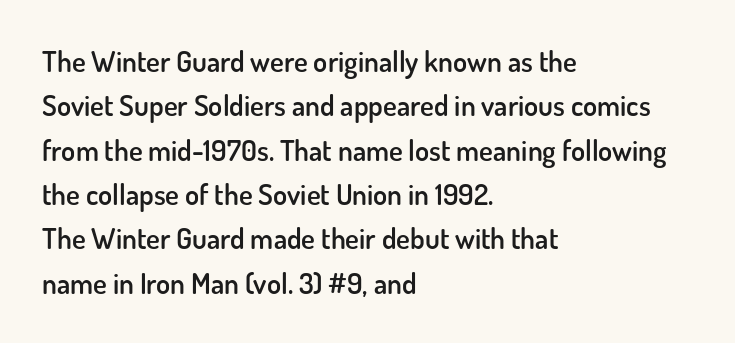
The image shows 29 px semibold sans-serif type, upright; set left-aligned, normal line spacing (1.53x), normal letter spacing, not underlined; low stroke contrast and a small x-height.
